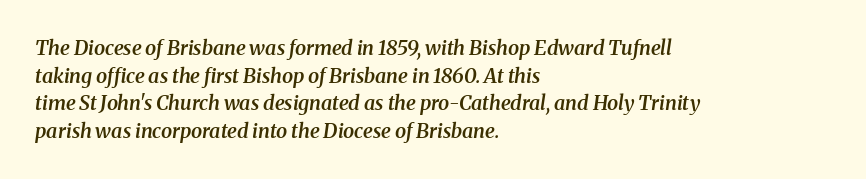
{"italic": "yes", "lean": "right", "slant_degrees": 8, "bold": "semi", "underline": "no", "align": "left", "line_spacing": "normal", "line_spacing_ratio": 1.38, "letter_spacing": "normal", "letter_spacing_em": 0.0, "glyph_px": 20}
